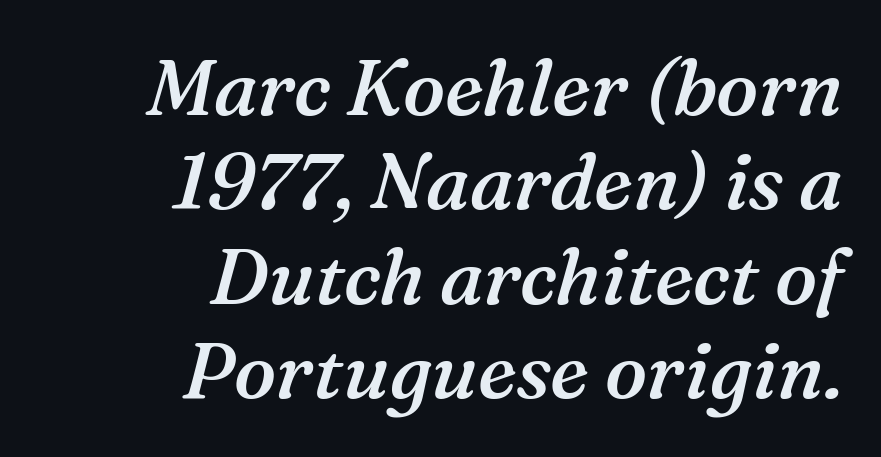
Q: Is the text bold? A: Semi-bold.
Q: Is the text italic (slanted)? A: Yes, it leans right by about 16 degrees.
Q: Is the typeface a serif or a sans-serif typeface? A: Serif.
Q: Is the text underlined? A: No.
Q: How is the paragraph aligned? A: Right-aligned.
Q: Is the spacing between letters normal or unusually wide? A: Normal.
Q: Width (condensed, normal, or wide)? A: Normal.
Q: Stroke contrast? A: Medium.
Q: x-height? A: Medium.
Q: Monospaced? A: No.
